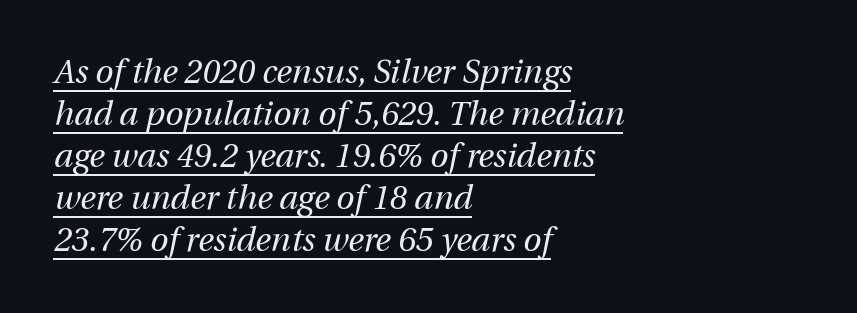
{"italic": "yes", "lean": "right", "slant_degrees": 12, "bold": "no", "weight": "regular", "width": "normal", "stroke_contrast": "medium", "x_height": "medium", "monospaced": "no", "underline": "yes", "align": "left", "line_spacing": "normal", "line_spacing_ratio": 1.27, "letter_spacing": "normal", "letter_spacing_em": 0.0, "glyph_px": 33}
